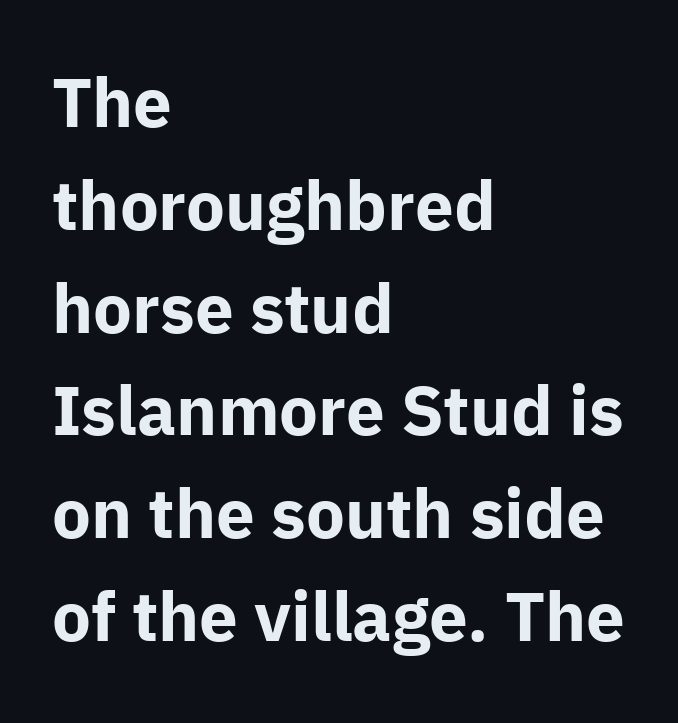
Q: Is the text bold? A: Yes.
Q: Is the text italic (slanted)? A: No, it is upright.
Q: Is the typeface a serif or a sans-serif typeface? A: Sans-serif.
Q: Is the text underlined? A: No.
Q: How is the paragraph aligned? A: Left-aligned.
Q: Is the spacing between letters normal or unusually wide? A: Normal.
Q: Is the spacing between lines tight, normal or loose? A: Normal.
Q: Width (condensed, normal, or wide)? A: Normal.
Q: Stroke contrast? A: Low.
Q: x-height? A: Medium.
Q: Monospaced? A: No.
